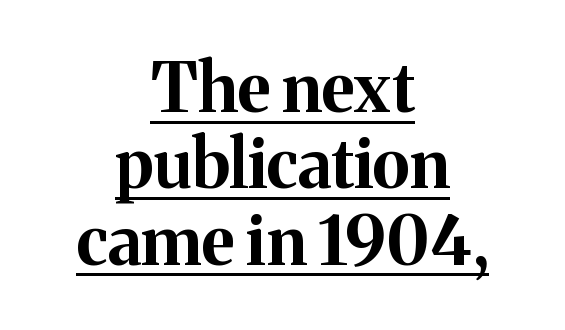
The image shows 67 px bold serif type, upright; set centered, tight line spacing (1.14x), normal letter spacing, underlined; medium stroke contrast and a medium x-height.
